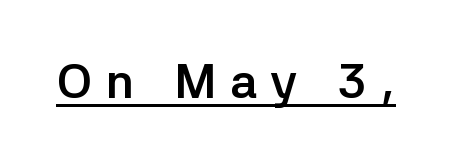
Q: Is the text bold? A: Yes.
Q: Is the text italic (slanted)? A: No, it is upright.
Q: Is the typeface a serif or a sans-serif typeface? A: Sans-serif.
Q: Is the text underlined? A: Yes.
Q: Is the spacing between letters normal or unusually wide? A: Unusually wide.
Q: Width (condensed, normal, or wide)? A: Normal.
Q: Stroke contrast? A: Low.
Q: x-height? A: Medium.
Q: Monospaced? A: No.
